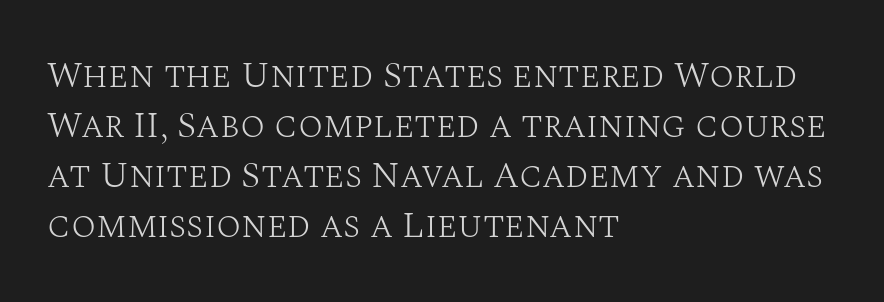
Q: Is the text bold? A: No.
Q: Is the text italic (slanted)? A: No, it is upright.
Q: Is the typeface a serif or a sans-serif typeface? A: Serif.
Q: Is the text underlined? A: No.
Q: How is the paragraph aligned? A: Left-aligned.
Q: Is the spacing between letters normal or unusually wide? A: Normal.
Q: Is the spacing between lines tight, normal or loose? A: Normal.
Q: Width (condensed, normal, or wide)? A: Normal.
Q: Stroke contrast? A: Medium.
Q: x-height? A: Large.
Q: Monospaced? A: No.
